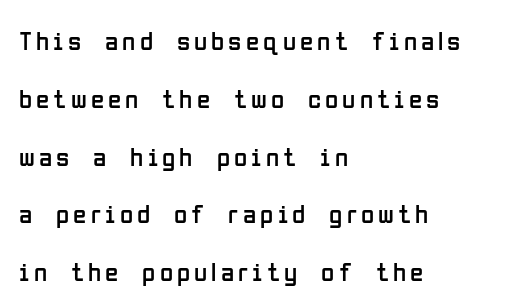
The image shows 27 px text type, upright; set left-aligned, loose line spacing (2.14x), not underlined.
